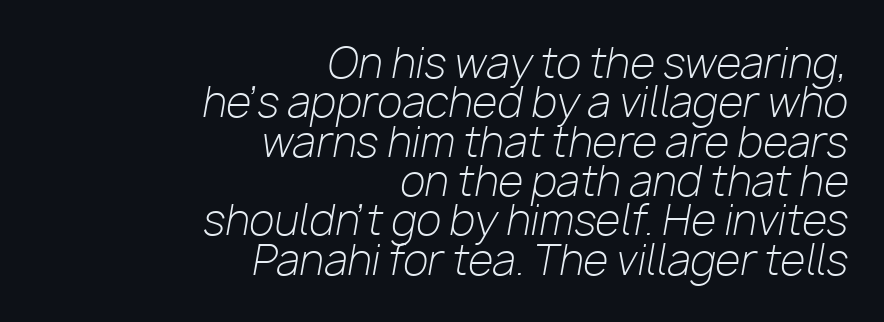
{"italic": "yes", "lean": "right", "slant_degrees": 10, "bold": "no", "weight": "light", "width": "normal", "stroke_contrast": "low", "x_height": "medium", "monospaced": "no", "underline": "no", "align": "right", "line_spacing": "tight", "line_spacing_ratio": 0.96, "letter_spacing": "normal", "letter_spacing_em": 0.0, "glyph_px": 41}
